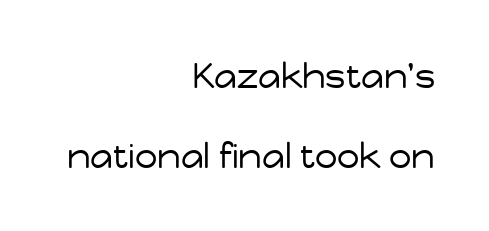
The image shows 35 px regular-weight sans-serif type, upright; set right-aligned, loose line spacing (2.28x), normal letter spacing, not underlined; low stroke contrast and a medium x-height.
